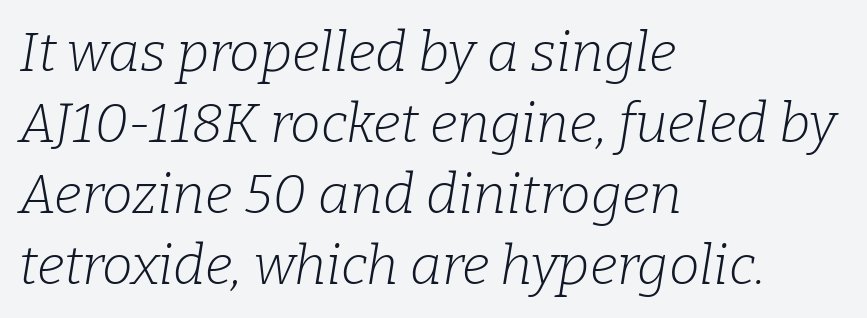
Q: Is the text bold? A: No.
Q: Is the text italic (slanted)? A: Yes, it leans right by about 9 degrees.
Q: Is the typeface a serif or a sans-serif typeface? A: Serif.
Q: Is the text underlined? A: No.
Q: How is the paragraph aligned? A: Left-aligned.
Q: Is the spacing between letters normal or unusually wide? A: Normal.
Q: Is the spacing between lines tight, normal or loose? A: Normal.
Q: Width (condensed, normal, or wide)? A: Normal.
Q: Stroke contrast? A: Low.
Q: x-height? A: Medium.
Q: Monospaced? A: No.
